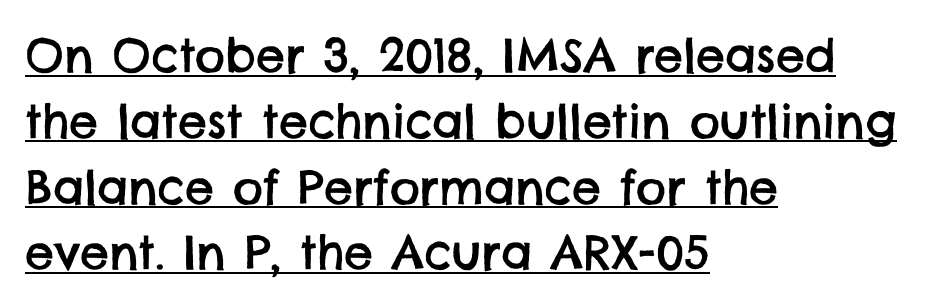
Here the glyphs are tracked normally, forming tight word shapes. Varying glyph widths throughout — classic text-font behaviour. Underlined type. This sample is left-justified, so line endings fall wherever the words run out. This block has exactly the height ordinary leading produces. Type style note: lacks serifs.
